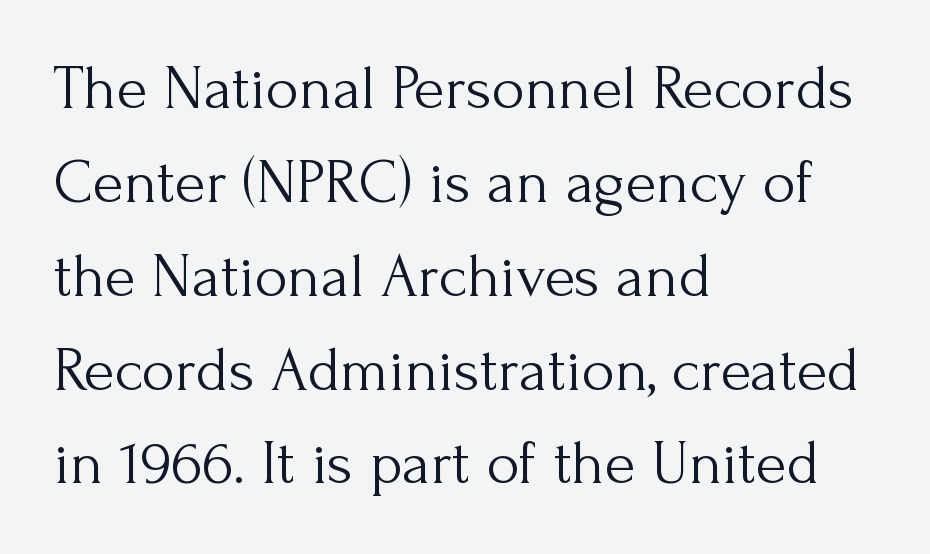
Notice how the passage keeps a crisp vertical edge on the left only. Honestly, there is no underline to notice here at all. Summary of weight: not heavy and not bold. Proportional: the letters do not fall into vertical columns.
